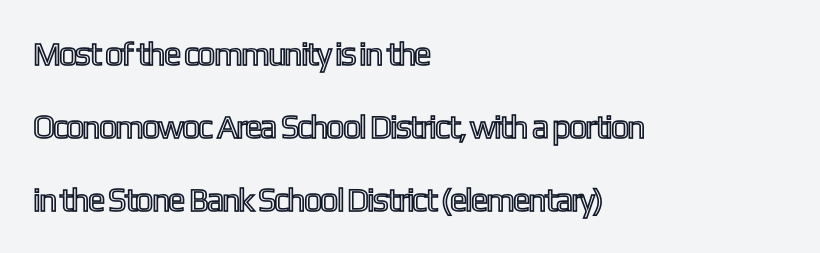
{"italic": "no", "width": "condensed", "x_height": "medium", "monospaced": "no", "underline": "no", "align": "left", "line_spacing": "loose", "line_spacing_ratio": 2.21, "letter_spacing": "normal", "letter_spacing_em": 0.0, "glyph_px": 33}
